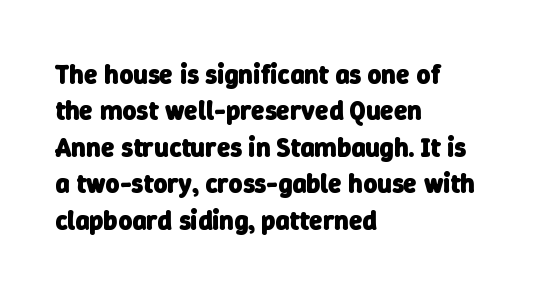
Quick note: interline space is typical. Quick note: underline off. If you drew a ruler down the left edge, every line would touch it. How are the letters spaced? Ordinarily, with no added tracking. Weight: bold.
